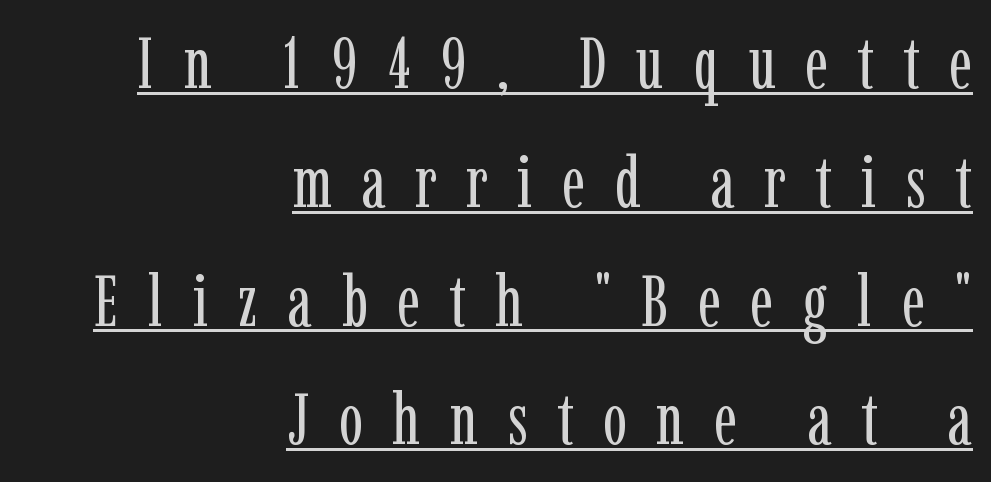
Is there an underline? Yes — a line sits under the letters. Loose tracking; the words dissolve into strings of separated letters. Alignment: flush right. A quiet, ordinary-to-light weight characterises the typeface.
